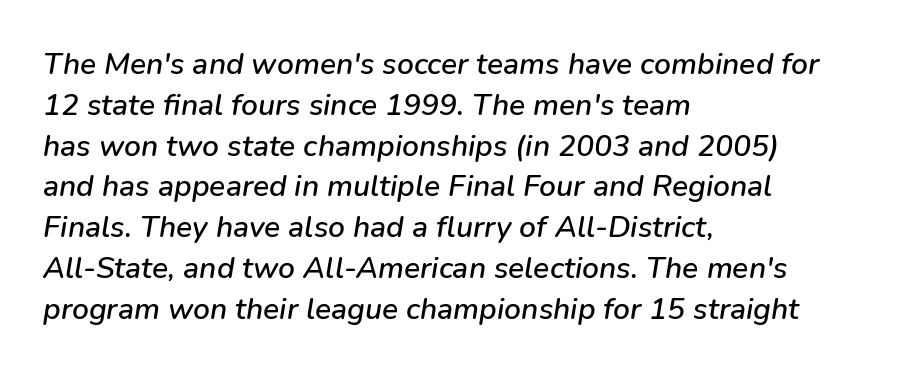
{"italic": "yes", "lean": "right", "slant_degrees": 9, "width": "normal", "stroke_contrast": "low", "x_height": "medium", "monospaced": "no", "underline": "no", "align": "left", "line_spacing": "normal", "line_spacing_ratio": 1.36, "letter_spacing": "normal", "letter_spacing_em": 0.0, "glyph_px": 30}
